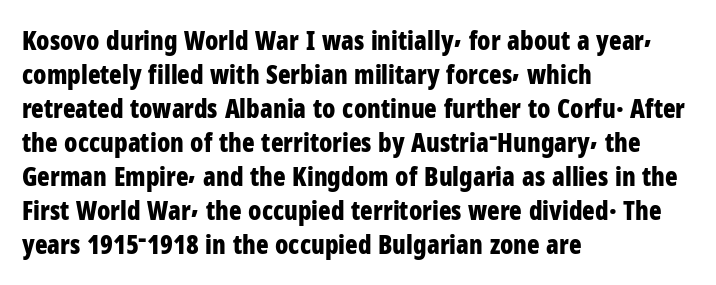
The image shows 26 px bold type, upright; set left-aligned, normal line spacing (1.31x), normal letter spacing, not underlined.
